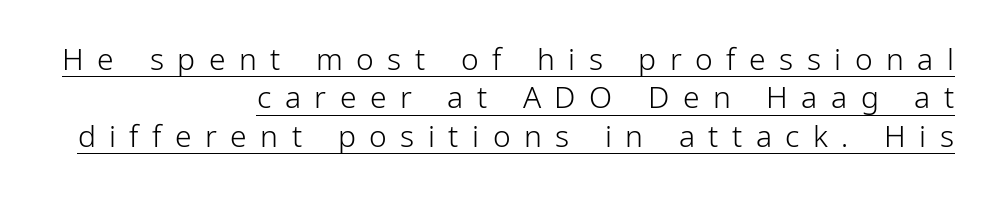
{"serif": "no", "italic": "no", "bold": "no", "weight": "light", "width": "condensed", "stroke_contrast": "low", "x_height": "medium", "monospaced": "no", "underline": "yes", "align": "right", "line_spacing": "normal", "line_spacing_ratio": 1.28, "letter_spacing": "wide", "letter_spacing_em": 0.45, "glyph_px": 30}
